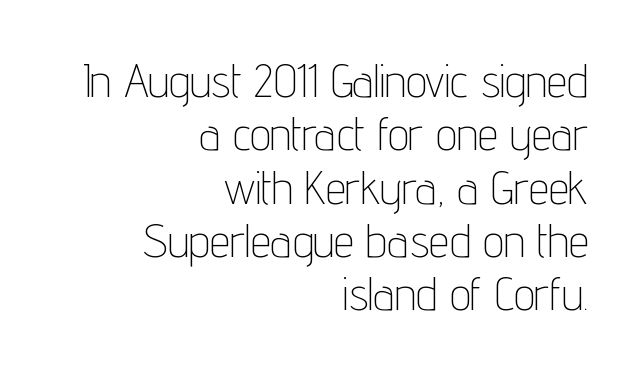
{"serif": "no", "italic": "no", "bold": "no", "weight": "thin", "width": "condensed", "stroke_contrast": "low", "x_height": "medium", "monospaced": "no", "underline": "no", "align": "right", "line_spacing_ratio": 1.16, "letter_spacing": "normal", "letter_spacing_em": 0.0, "glyph_px": 46}
